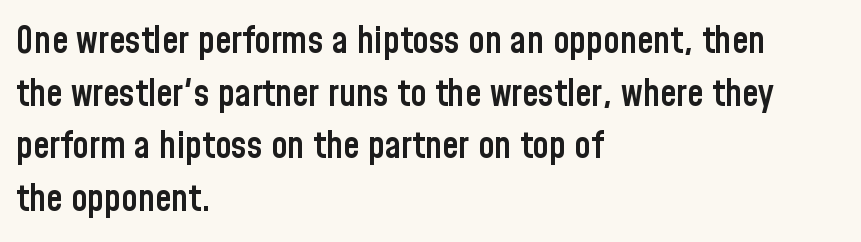
{"serif": "no", "italic": "no", "bold": "semi", "weight": "semibold", "width": "condensed", "stroke_contrast": "low", "x_height": "medium", "monospaced": "no", "underline": "no", "align": "left", "line_spacing": "normal", "line_spacing_ratio": 1.42, "letter_spacing": "normal", "letter_spacing_em": 0.0, "glyph_px": 37}
